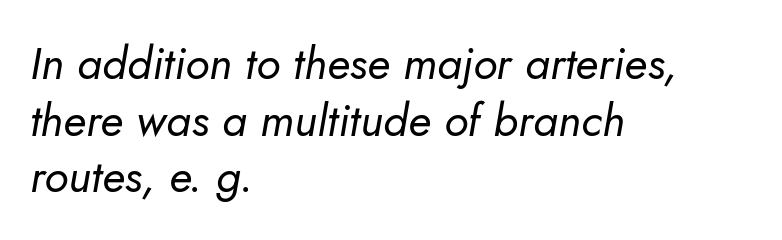
Q: Is the text bold? A: No.
Q: Is the text italic (slanted)? A: Yes, it leans right by about 5 degrees.
Q: Is the text underlined? A: No.
Q: How is the paragraph aligned? A: Left-aligned.
Q: Is the spacing between letters normal or unusually wide? A: Normal.
Q: Is the spacing between lines tight, normal or loose? A: Normal.
Q: Width (condensed, normal, or wide)? A: Normal.
Q: Stroke contrast? A: Low.
Q: x-height? A: Small.
Q: Monospaced? A: No.
